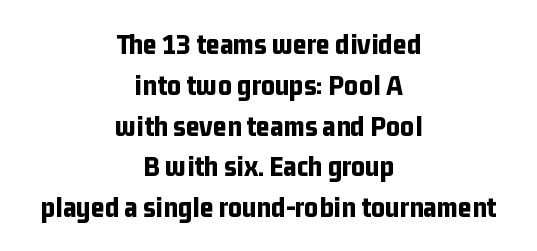
Q: Is the text bold? A: Yes.
Q: Is the text italic (slanted)? A: No, it is upright.
Q: Is the typeface a serif or a sans-serif typeface? A: Sans-serif.
Q: Is the text underlined? A: No.
Q: How is the paragraph aligned? A: Centered.
Q: Is the spacing between letters normal or unusually wide? A: Normal.
Q: Is the spacing between lines tight, normal or loose? A: Normal.
Q: Width (condensed, normal, or wide)? A: Condensed.
Q: Stroke contrast? A: Low.
Q: x-height? A: Medium.
Q: Monospaced? A: No.
